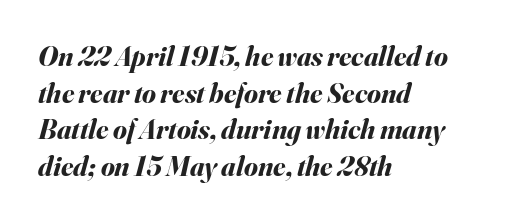
Q: Is the text bold? A: Yes.
Q: Is the text italic (slanted)? A: Yes, it leans right by about 16 degrees.
Q: Is the text underlined? A: No.
Q: How is the paragraph aligned? A: Left-aligned.
Q: Is the spacing between letters normal or unusually wide? A: Normal.
Q: Is the spacing between lines tight, normal or loose? A: Normal.
Q: Width (condensed, normal, or wide)? A: Normal.
Q: Stroke contrast? A: Medium.
Q: x-height? A: Small.
Q: Monospaced? A: No.
